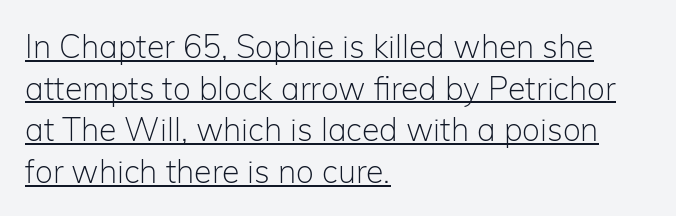
The image shows 32 px light sans-serif type, upright; set left-aligned, normal line spacing (1.3x), normal letter spacing, underlined; low stroke contrast and a medium x-height.
